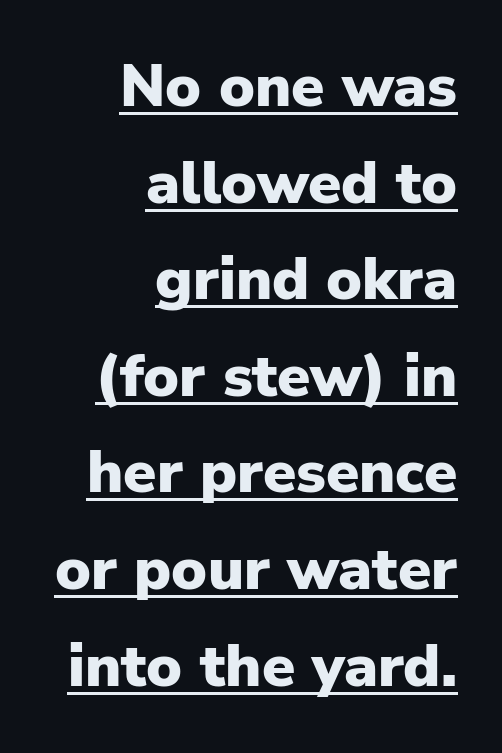
{"serif": "no", "italic": "no", "bold": "yes", "weight": "heavy", "width": "normal", "stroke_contrast": "low", "x_height": "medium", "monospaced": "no", "underline": "yes", "align": "right", "line_spacing": "normal", "line_spacing_ratio": 1.61, "letter_spacing": "normal", "letter_spacing_em": 0.0, "glyph_px": 60}
